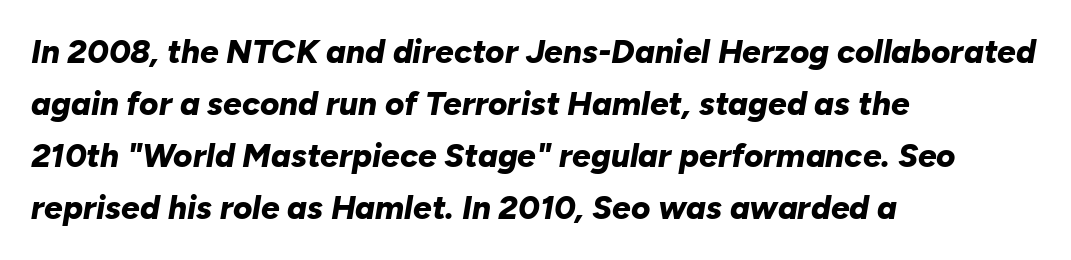
Q: Is the text bold? A: Yes.
Q: Is the text italic (slanted)? A: Yes, it leans right by about 10 degrees.
Q: Is the text underlined? A: No.
Q: How is the paragraph aligned? A: Left-aligned.
Q: Is the spacing between letters normal or unusually wide? A: Normal.
Q: Is the spacing between lines tight, normal or loose? A: Normal.
Q: Width (condensed, normal, or wide)? A: Normal.
Q: Stroke contrast? A: Low.
Q: x-height? A: Medium.
Q: Monospaced? A: No.
